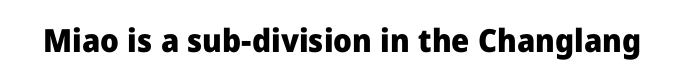
Every character sits straight up, as roman type does. Compared with typical body copy, the letter spacing here is the same. Lines of text with bare space underneath. What kind of face is this? One without serifs — a sans. Note the varied advance widths — an 'i' is clearly narrower than an 'm'.
